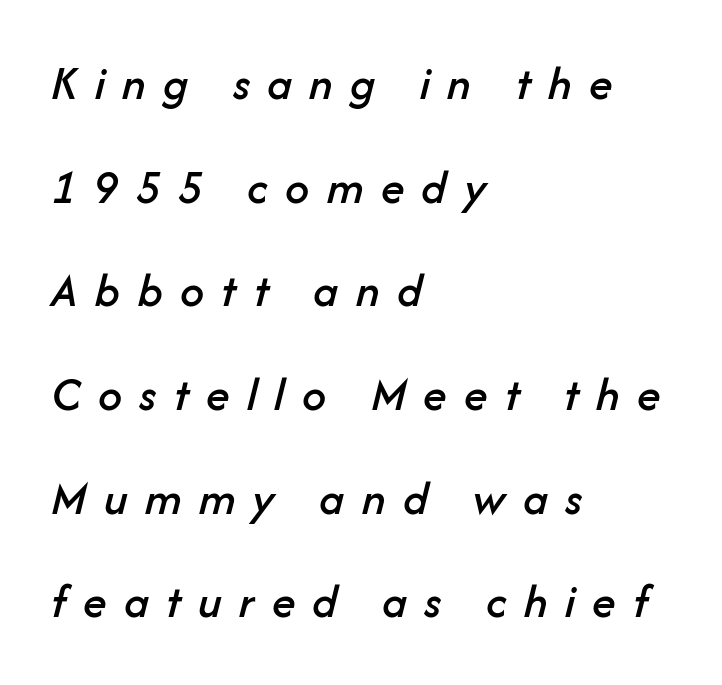
The rendering uses natural spacing where letterforms have individual widths. Successive baselines arrive slowly, with a big drop between each. Nobody drew a line under any word here. The line texture is sparse and dotted thanks to wide tracking. Is the type slanted? Yes — the strokes lean at a clear angle. Casual observation: everything's shoved over to the left.
